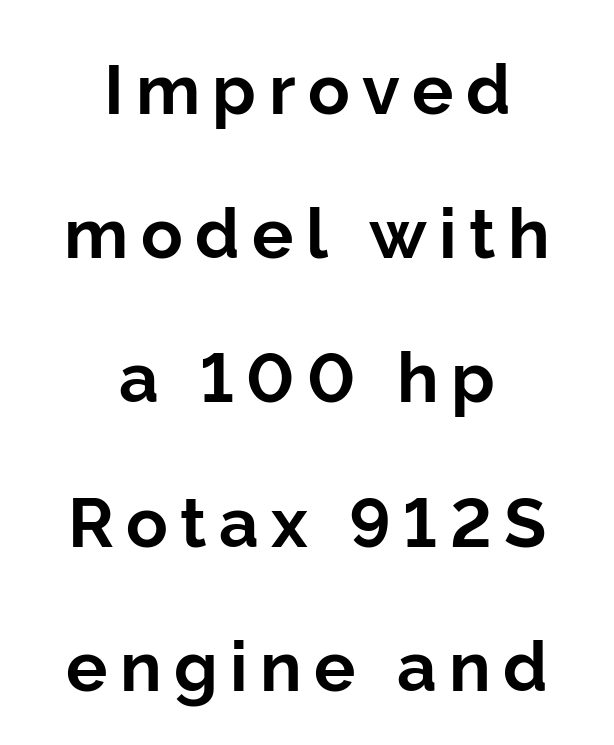
The image shows 69 px bold sans-serif type, upright; set centered, loose line spacing (2.09x), not underlined; low stroke contrast and a medium x-height.
